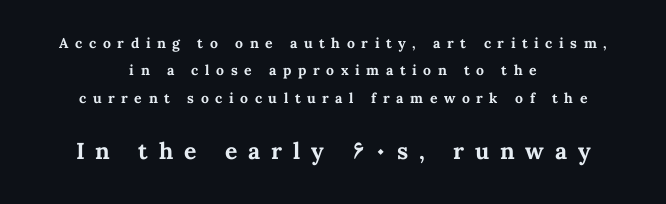
The image shows 23 px bold type, upright; set centered, loose line spacing (1.96x), unusually wide letter spacing (+0.47 em), not underlined; the second (bottom) block is 1.64x larger.
